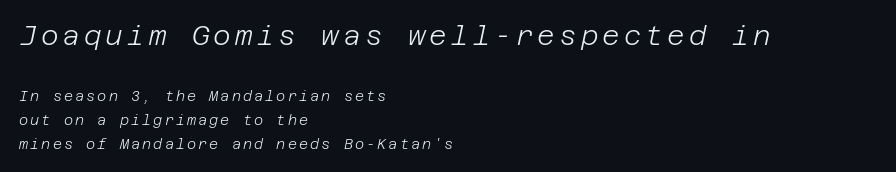
{"italic": "yes", "lean": "right", "slant_degrees": 12, "bold": "no", "underline": "no", "align": "left", "line_spacing_ratio": 1.71, "larger_block": "first", "size_ratio": 1.93, "glyph_px": 27}
